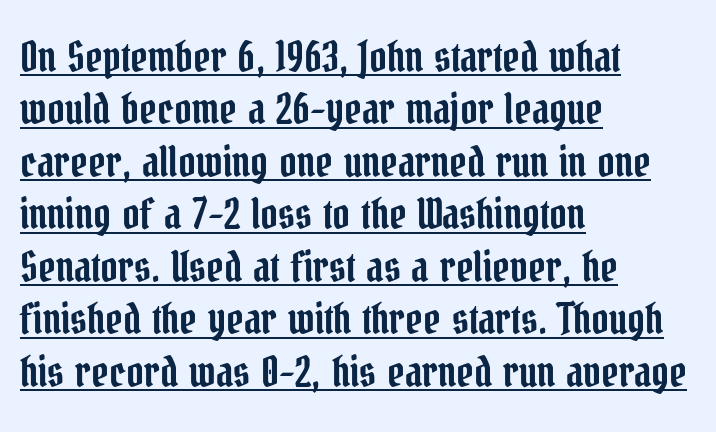
The image shows 42 px condensed serif type, upright; set left-aligned, normal line spacing (1.25x), normal letter spacing, underlined; low stroke contrast and a medium x-height.
